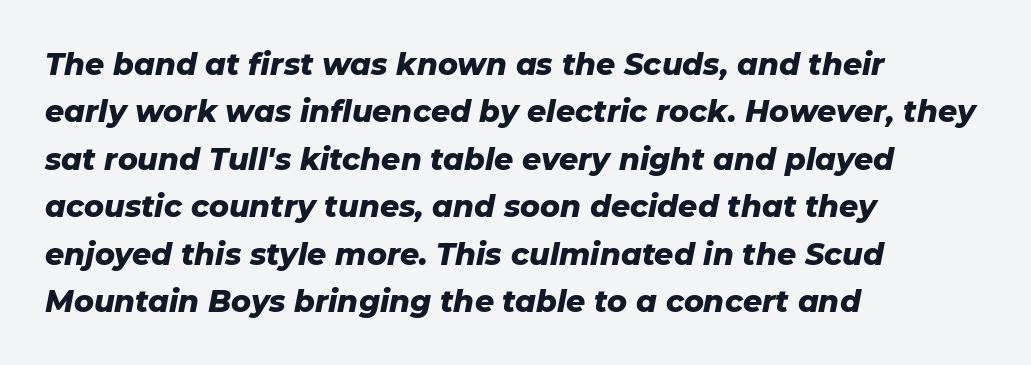
The image shows 30 px heavy type, italic (leaning right); set left-aligned, normal line spacing (1.58x), normal letter spacing, not underlined; low stroke contrast and a medium x-height.
